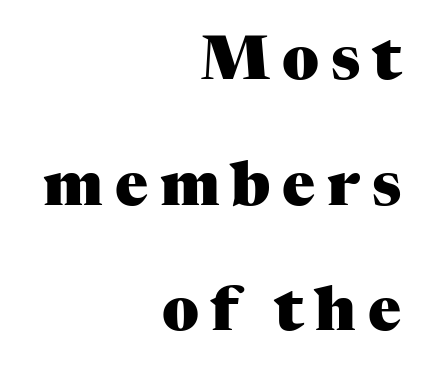
Here the designer chose a conventional face with non-uniform glyph widths. The compositor pushed each line to the right boundary. The rendering shows small feet on the letterforms — a serif design. This is heavy type, rendered in bold. If you measured baseline to baseline, you'd find a long distance.
